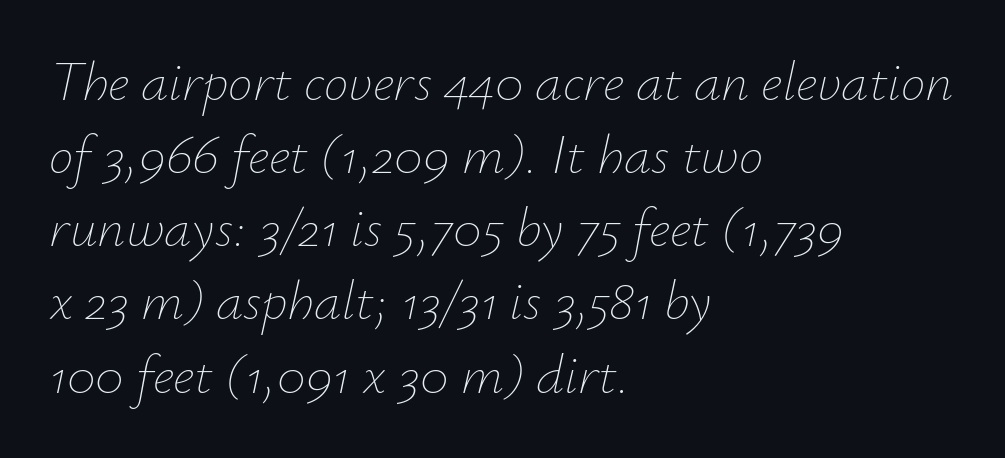
{"italic": "yes", "lean": "right", "slant_degrees": 12, "bold": "no", "weight": "thin", "width": "normal", "stroke_contrast": "low", "x_height": "small", "monospaced": "no", "underline": "no", "align": "left", "line_spacing": "normal", "line_spacing_ratio": 1.33, "letter_spacing": "normal", "letter_spacing_em": 0.0, "glyph_px": 55}
